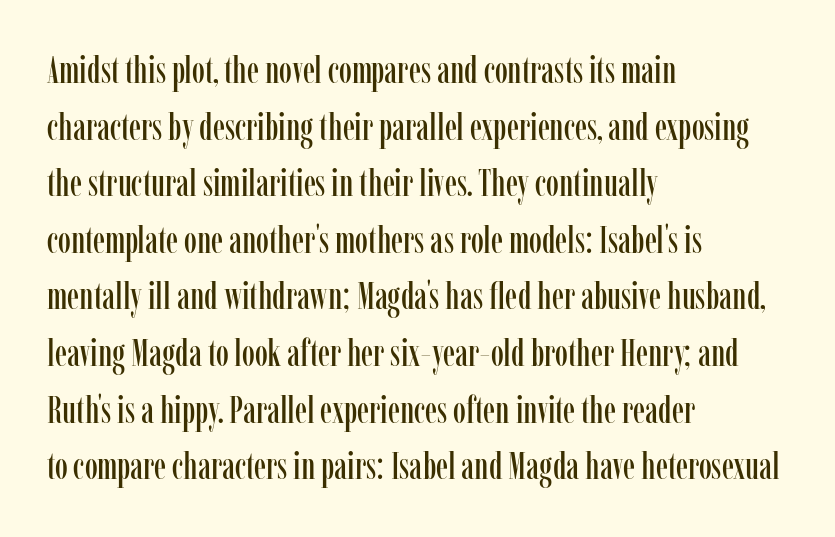
Q: Is the text italic (slanted)? A: No, it is upright.
Q: Is the typeface a serif or a sans-serif typeface? A: Serif.
Q: Is the text underlined? A: No.
Q: How is the paragraph aligned? A: Left-aligned.
Q: Is the spacing between letters normal or unusually wide? A: Normal.
Q: Is the spacing between lines tight, normal or loose? A: Normal.
Q: Width (condensed, normal, or wide)? A: Condensed.
Q: Stroke contrast? A: Low.
Q: x-height? A: Medium.
Q: Monospaced? A: No.
